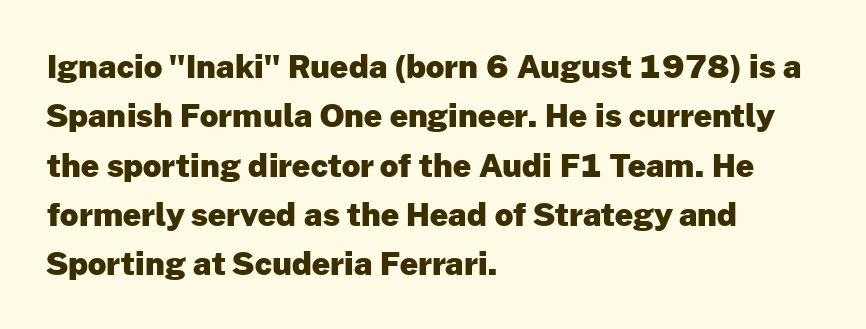
This is roman type, the default non-slanted kind. The letters sit at their default tracking, neither squeezed nor spread. Glance below the letters and you will spot only blank space. Does the type have serifs? No, each stem ends abruptly. What's the leading like? Ordinary, nothing unusual.
